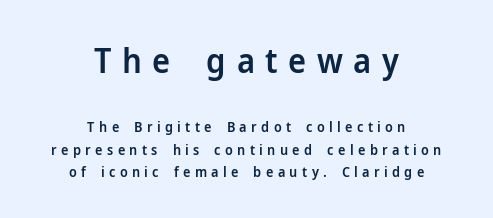
Where is the straight margin? There isn't one; the lines are centered. Each letter keeps its own natural width here, so spacing adapts to shape. The specimen omits any rule beneath the text block's lines. Observe the absence of serifs on each vertical stroke in this sample. Display-style spreading of the glyphs; the letterfit is very open. No italicization has been applied; the sample stays upright.
